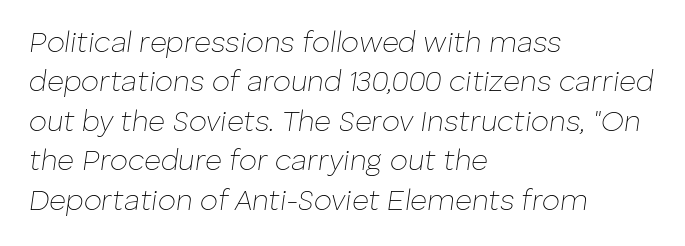
The image shows 29 px thin type, italic (leaning right); set left-aligned, normal line spacing (1.36x), normal letter spacing, not underlined; low stroke contrast and a medium x-height.
